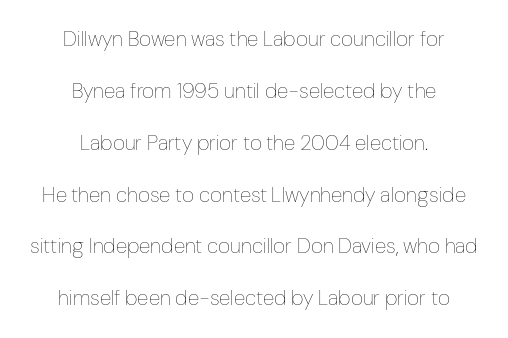
{"italic": "no", "bold": "no", "underline": "no", "align": "center", "line_spacing": "loose", "line_spacing_ratio": 2.47, "letter_spacing": "normal", "letter_spacing_em": 0.0, "glyph_px": 21}
